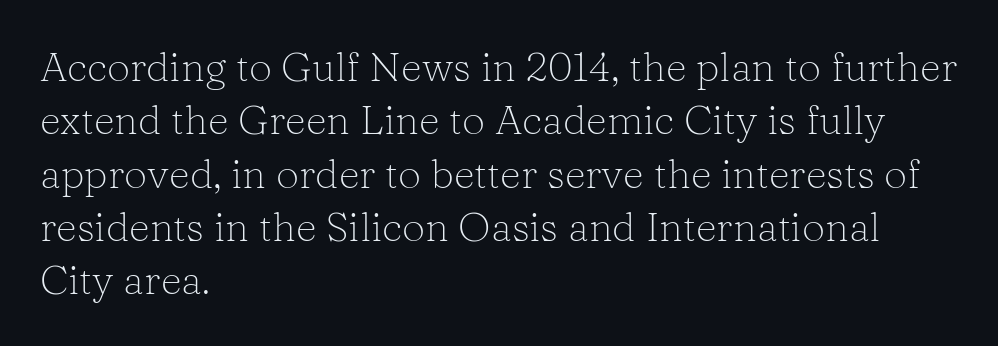
Q: Is the text bold? A: No.
Q: Is the text italic (slanted)? A: No, it is upright.
Q: Is the typeface a serif or a sans-serif typeface? A: Serif.
Q: Is the text underlined? A: No.
Q: How is the paragraph aligned? A: Left-aligned.
Q: Is the spacing between letters normal or unusually wide? A: Normal.
Q: Is the spacing between lines tight, normal or loose? A: Normal.
Q: Width (condensed, normal, or wide)? A: Normal.
Q: Stroke contrast? A: Low.
Q: x-height? A: Medium.
Q: Monospaced? A: No.
